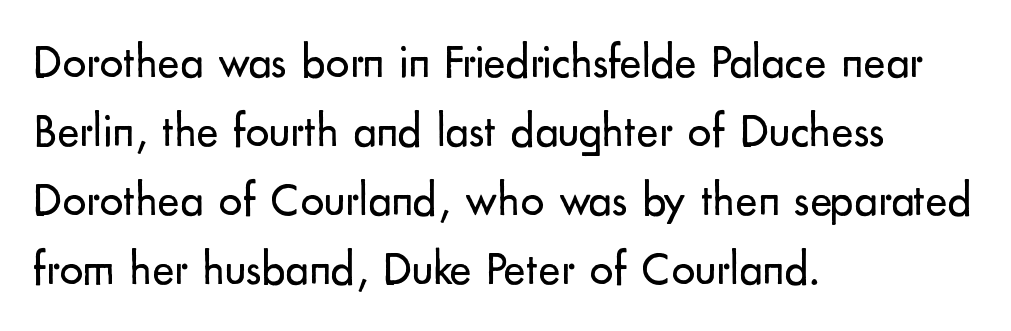
The image shows 47 px regular-weight sans-serif type, upright; set left-aligned, normal line spacing (1.47x), normal letter spacing, not underlined; low stroke contrast and a small x-height.
